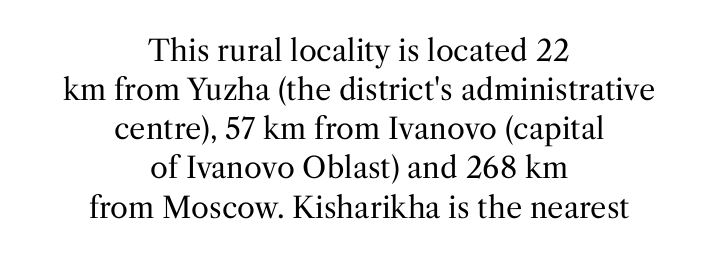
Honestly, there is no underline to notice here at all. Standard letterfit; no display-style spreading of the glyphs. Evenly set lines give the paragraph a standard silhouette. The setting favours the middle, as headings and verse often do.
